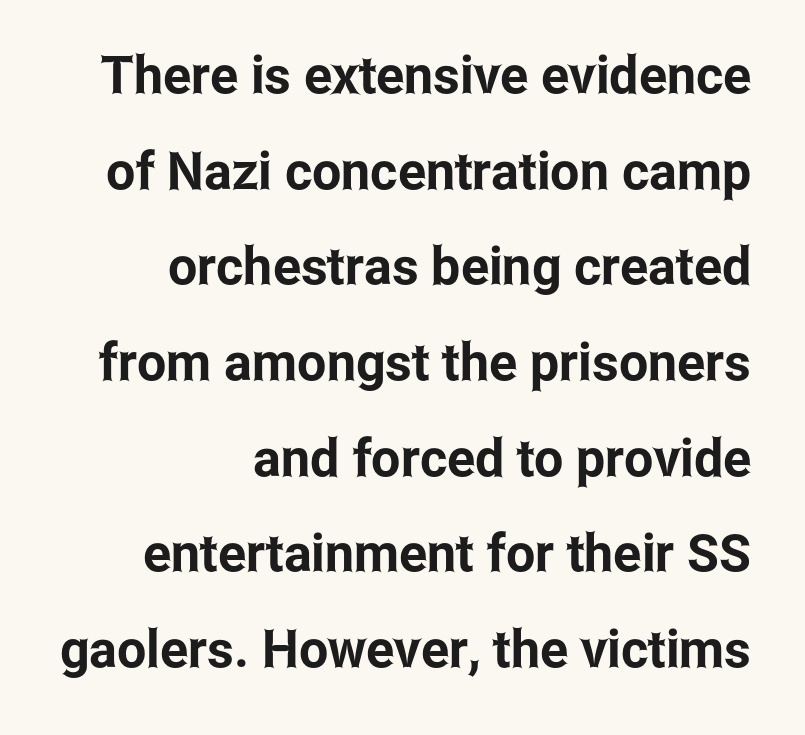
Q: Is the text italic (slanted)? A: No, it is upright.
Q: Is the typeface a serif or a sans-serif typeface? A: Sans-serif.
Q: Is the text underlined? A: No.
Q: How is the paragraph aligned? A: Right-aligned.
Q: Is the spacing between letters normal or unusually wide? A: Normal.
Q: Width (condensed, normal, or wide)? A: Condensed.
Q: Stroke contrast? A: Low.
Q: x-height? A: Medium.
Q: Monospaced? A: No.
